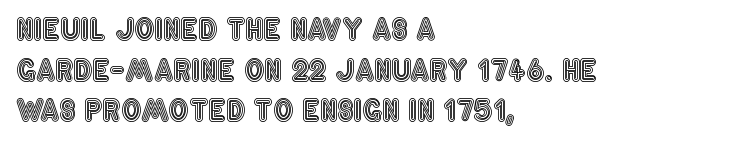
The image shows 28 px condensed type, upright; set left-aligned, normal line spacing (1.45x), normal letter spacing, not underlined; a large x-height.
